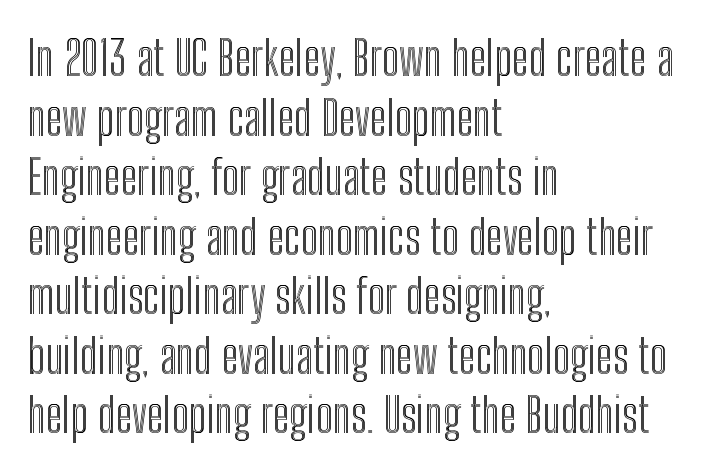
Q: Is the text italic (slanted)? A: No, it is upright.
Q: Is the text underlined? A: No.
Q: How is the paragraph aligned? A: Left-aligned.
Q: Is the spacing between letters normal or unusually wide? A: Normal.
Q: Width (condensed, normal, or wide)? A: Condensed.
Q: x-height? A: Medium.
Q: Monospaced? A: No.
